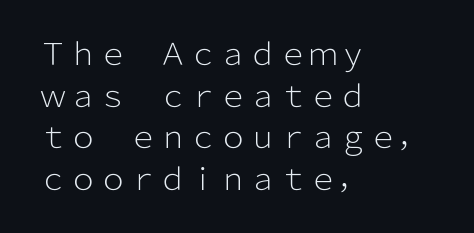
Q: Is the text bold? A: No.
Q: Is the text italic (slanted)? A: No, it is upright.
Q: Is the typeface a serif or a sans-serif typeface? A: Sans-serif.
Q: Is the text underlined? A: No.
Q: How is the paragraph aligned? A: Left-aligned.
Q: Is the spacing between letters normal or unusually wide? A: Normal.
Q: Is the spacing between lines tight, normal or loose? A: Normal.
Q: Width (condensed, normal, or wide)? A: Normal.
Q: Stroke contrast? A: Low.
Q: x-height? A: Medium.
Q: Monospaced? A: No.
